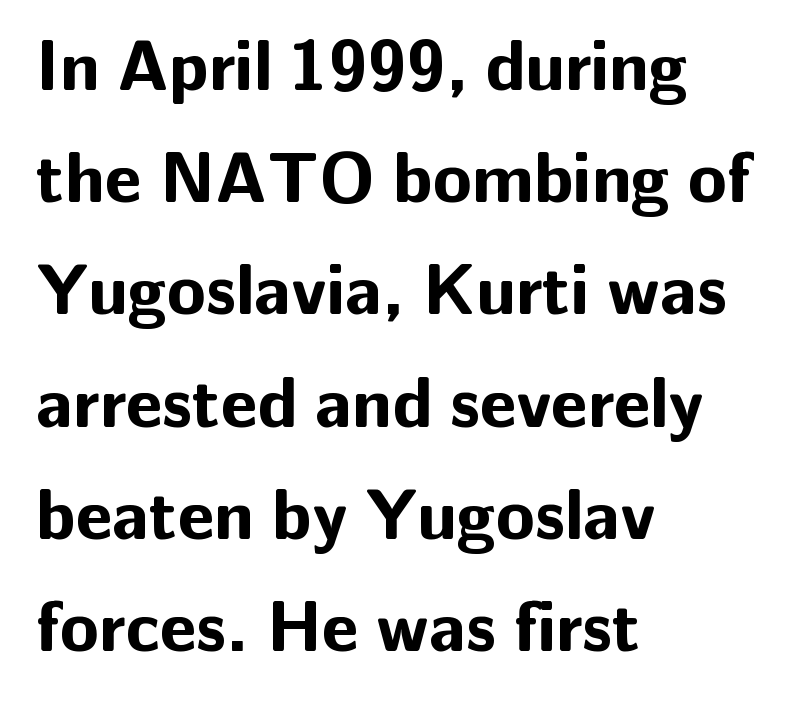
Q: Is the text bold? A: Yes.
Q: Is the text italic (slanted)? A: No, it is upright.
Q: Is the typeface a serif or a sans-serif typeface? A: Sans-serif.
Q: Is the text underlined? A: No.
Q: How is the paragraph aligned? A: Left-aligned.
Q: Is the spacing between letters normal or unusually wide? A: Normal.
Q: Is the spacing between lines tight, normal or loose? A: Normal.
Q: Width (condensed, normal, or wide)? A: Normal.
Q: Stroke contrast? A: Low.
Q: x-height? A: Medium.
Q: Monospaced? A: No.
